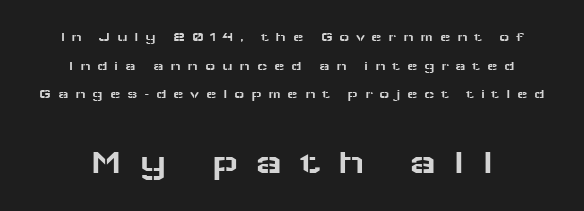
Font category for this specimen: sans-serif. Underlining? Definitely not there. Layout note: lines centered. Typesetter's note — lower block bumped up in size, upper block left smaller. The typography opts for an upright posture over an oblique one. The line texture is sparse and dotted thanks to wide tracking.
